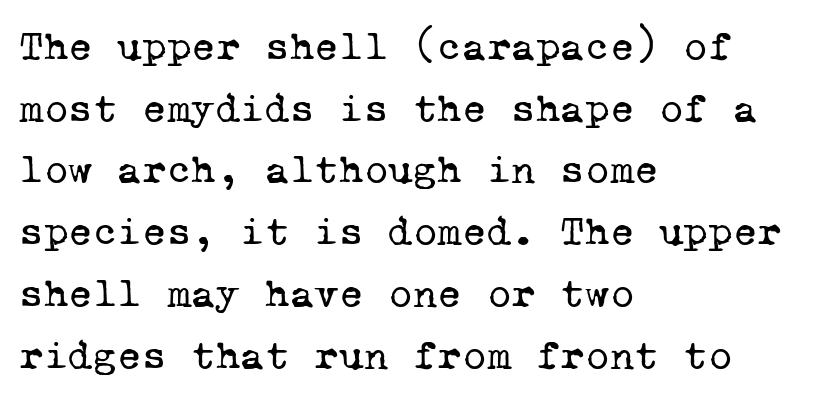
Q: Is the text bold? A: No.
Q: Is the typeface a serif or a sans-serif typeface? A: Serif.
Q: Is the text underlined? A: No.
Q: How is the paragraph aligned? A: Left-aligned.
Q: Is the spacing between letters normal or unusually wide? A: Normal.
Q: Is the spacing between lines tight, normal or loose? A: Normal.
Q: Width (condensed, normal, or wide)? A: Normal.
Q: Stroke contrast? A: Low.
Q: x-height? A: Medium.
Q: Monospaced? A: Yes.
